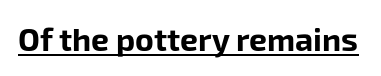
The image shows 32 px bold sans-serif type, upright; set normal letter spacing, underlined; low stroke contrast and a medium x-height.
